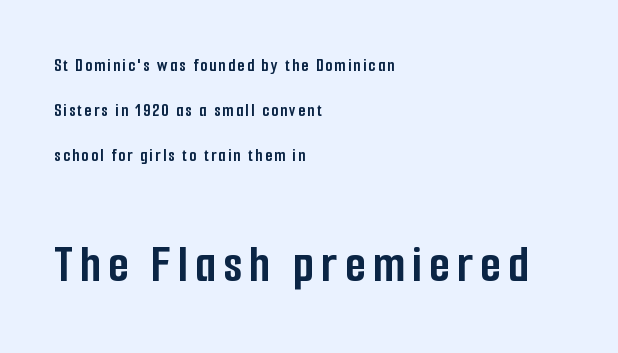
The image shows 54 px semibold, condensed sans-serif type, upright; set left-aligned, loose line spacing (2.5x), not underlined; the second (bottom) block is 3.0x larger; low stroke contrast and a medium x-height.
